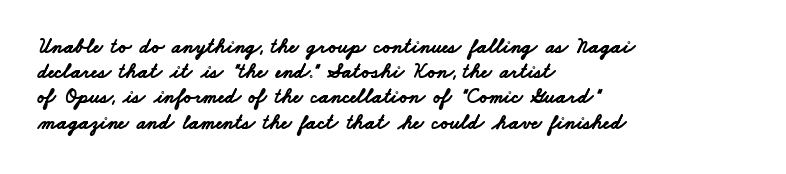
A clean baseline with only descenders dipping below it. Plenty of ink on the page — the face is bold. The lines in this sample share a left origin and differ only in where they stop. Default kerning and tracking; the words read as compact shapes.
